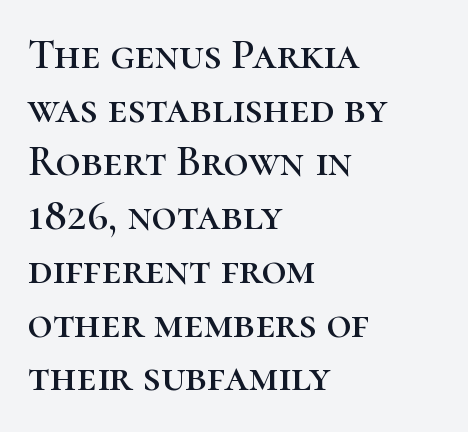
The lettering stays uniformly vertical, giving the passage a roman look. This sample uses plain, unmodified letter spacing. Leftover space on each line is placed entirely after the last word. Glance below the letters and you will spot only blank space.
